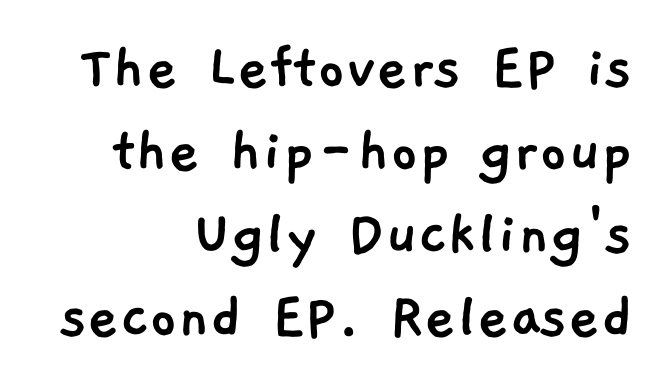
The image shows 68 px sans-serif type; set right-aligned, line spacing 1.22x, normal letter spacing, not underlined; low stroke contrast and a medium x-height.
